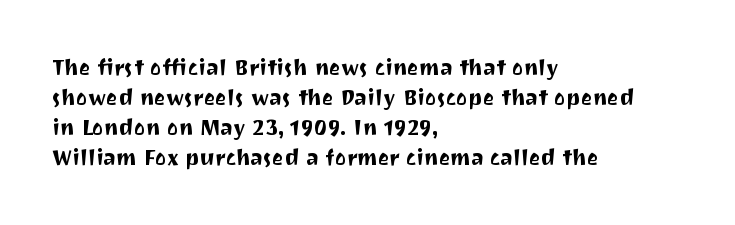
Decoration check: the copy has no underline. A roman cut, with each character standing at attention. The line-height multiplier appears to be the usual default. In CSS terms this would be text-align: left. Words appear dense and cohesive because spacing is normal.
